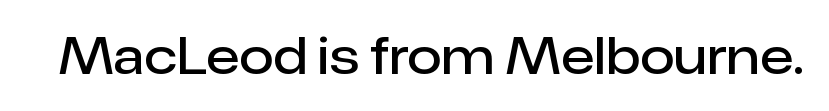
Q: Is the text bold? A: Semi-bold.
Q: Is the text italic (slanted)? A: No, it is upright.
Q: Is the typeface a serif or a sans-serif typeface? A: Sans-serif.
Q: Is the text underlined? A: No.
Q: Is the spacing between letters normal or unusually wide? A: Normal.
Q: Width (condensed, normal, or wide)? A: Normal.
Q: Stroke contrast? A: Low.
Q: x-height? A: Medium.
Q: Monospaced? A: No.
